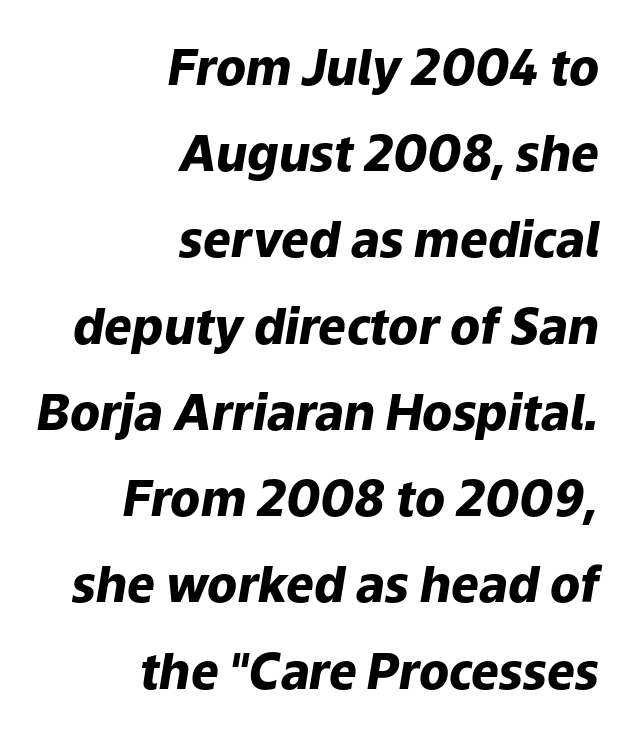
Spacing verdict: proportional, widths tailored to each character. Compared with a flush-left layout, this one pins lines to the opposite, right side. Nothing unusual about the tracking: characters are spaced as the font intends. Words float on clear page, feet unadorned.
